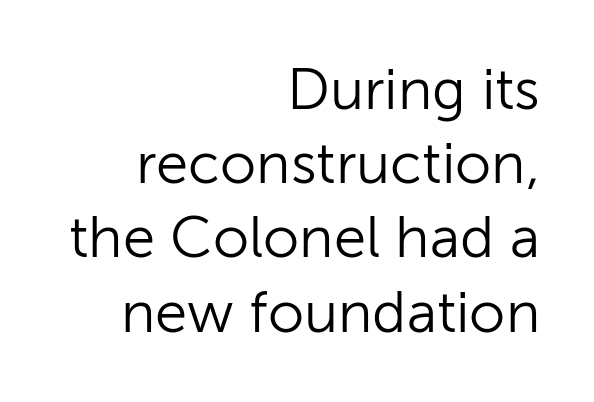
Q: Is the text bold? A: No.
Q: Is the text italic (slanted)? A: No, it is upright.
Q: Is the typeface a serif or a sans-serif typeface? A: Sans-serif.
Q: Is the text underlined? A: No.
Q: How is the paragraph aligned? A: Right-aligned.
Q: Is the spacing between letters normal or unusually wide? A: Normal.
Q: Is the spacing between lines tight, normal or loose? A: Normal.
Q: Width (condensed, normal, or wide)? A: Normal.
Q: Stroke contrast? A: Low.
Q: x-height? A: Medium.
Q: Monospaced? A: No.
